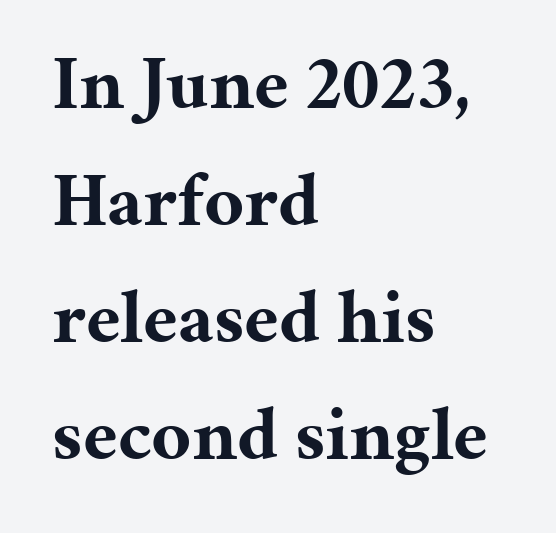
Typographically, this falls in the serif category. Layout note: lines flush left. Honestly, there is no underline to notice here at all. Character widths vary here, with narrow letters taking less room than wide ones. Observe the ordinary spacing: letters are neighbours, not strangers. This sample keeps an unexceptional amount of space between lines.
